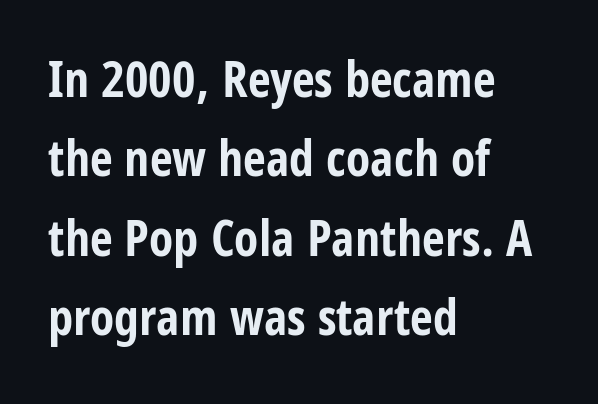
Q: Is the text bold? A: Yes.
Q: Is the text italic (slanted)? A: No, it is upright.
Q: Is the typeface a serif or a sans-serif typeface? A: Sans-serif.
Q: Is the text underlined? A: No.
Q: How is the paragraph aligned? A: Left-aligned.
Q: Is the spacing between letters normal or unusually wide? A: Normal.
Q: Is the spacing between lines tight, normal or loose? A: Normal.
Q: Width (condensed, normal, or wide)? A: Condensed.
Q: Stroke contrast? A: Low.
Q: x-height? A: Large.
Q: Monospaced? A: No.
